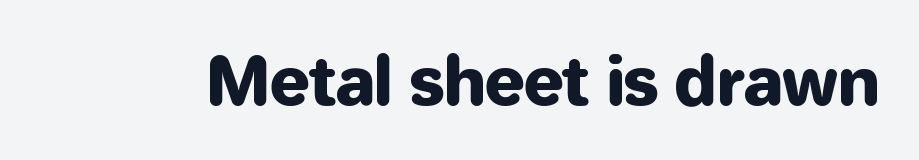
The face used here is rendered with its standard letterfit. Varying glyph widths throughout — classic text-font behaviour. Glance below the letters and you will spot only blank space. Vertical strokes here are truly vertical. A typesetter would label this face a sans.
